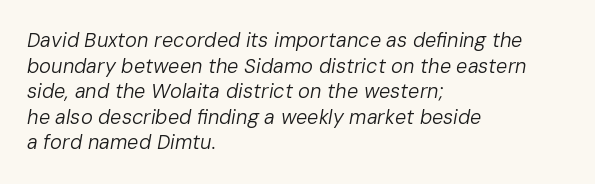
Q: Is the text bold? A: No.
Q: Is the text italic (slanted)? A: Yes, it leans right by about 10 degrees.
Q: Is the text underlined? A: No.
Q: How is the paragraph aligned? A: Left-aligned.
Q: Is the spacing between letters normal or unusually wide? A: Normal.
Q: Is the spacing between lines tight, normal or loose? A: Normal.
